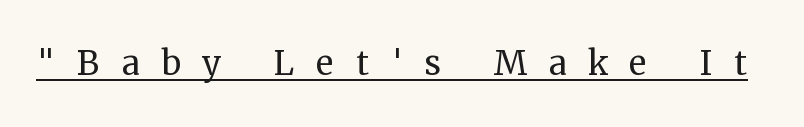
{"serif": "yes", "italic": "no", "bold": "no", "weight": "regular", "width": "normal", "stroke_contrast": "medium", "x_height": "medium", "monospaced": "no", "underline": "yes", "letter_spacing": "wide", "letter_spacing_em": 0.48, "glyph_px": 45}
